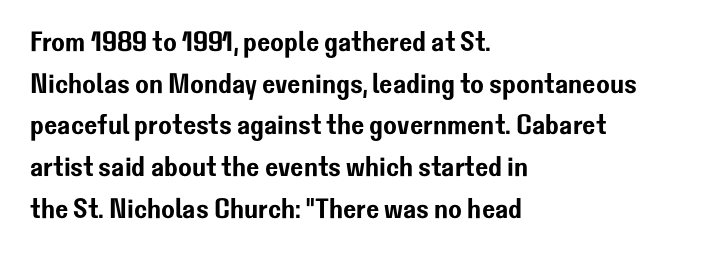
The image shows 28 px sans-serif type, upright; set left-aligned, normal line spacing (1.49x), normal letter spacing, not underlined; low stroke contrast and a medium x-height.
